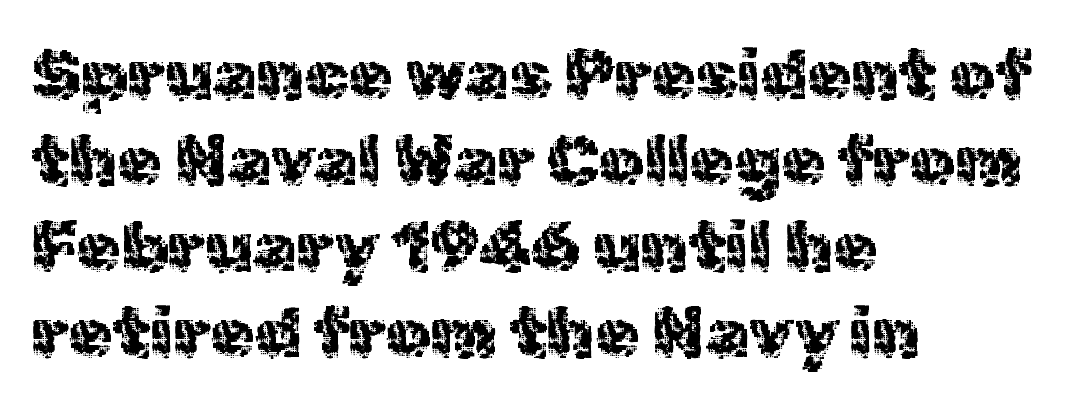
Q: Is the text italic (slanted)? A: No, it is upright.
Q: Is the typeface a serif or a sans-serif typeface? A: Sans-serif.
Q: Is the text underlined? A: No.
Q: How is the paragraph aligned? A: Left-aligned.
Q: Is the spacing between letters normal or unusually wide? A: Normal.
Q: Width (condensed, normal, or wide)? A: Normal.
Q: x-height? A: Medium.
Q: Monospaced? A: No.
